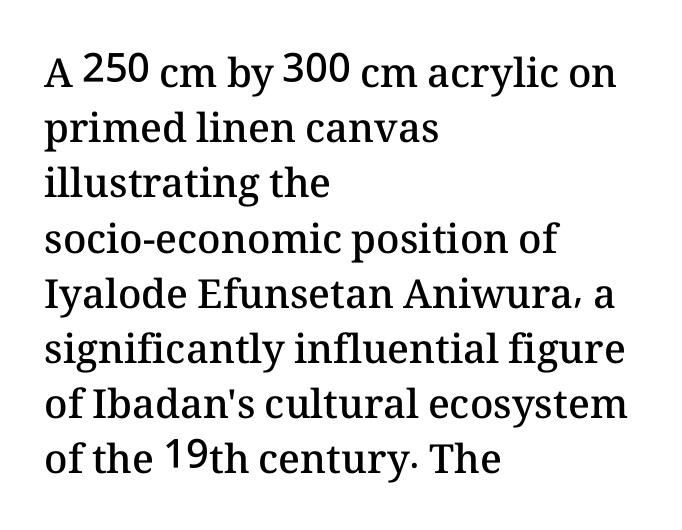
The image shows 40 px semibold type, upright; set left-aligned, normal line spacing (1.38x), normal letter spacing, not underlined; medium stroke contrast and a medium x-height.
